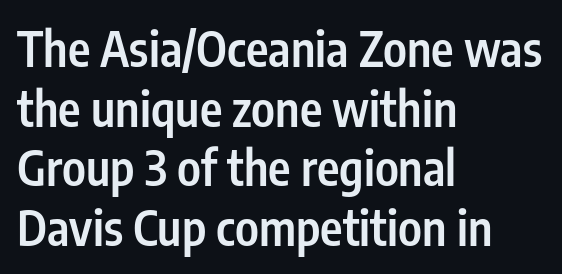
{"serif": "no", "italic": "no", "bold": "semi", "weight": "semibold", "width": "condensed", "stroke_contrast": "low", "x_height": "medium", "monospaced": "no", "underline": "no", "align": "left", "line_spacing_ratio": 1.24, "letter_spacing": "normal", "letter_spacing_em": 0.0, "glyph_px": 48}
